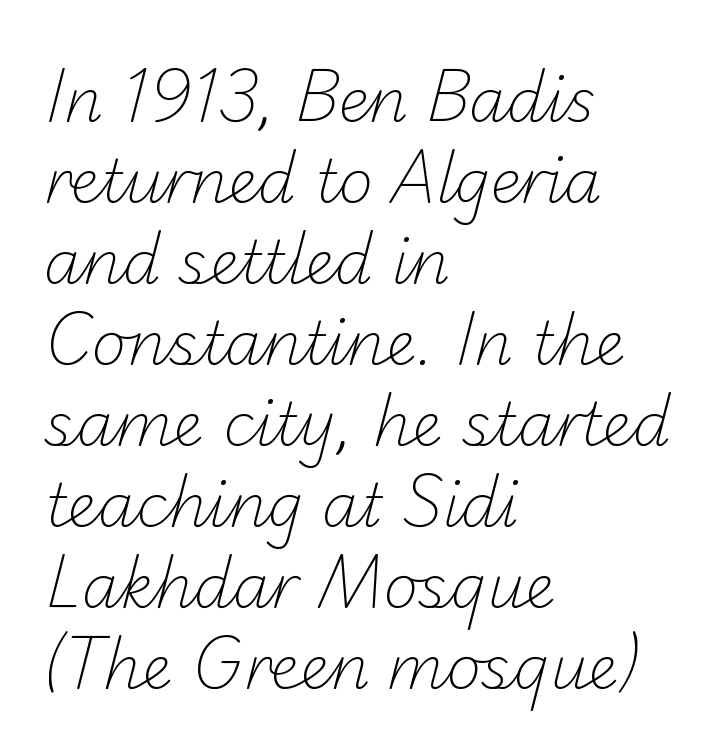
The image shows 60 px light sans-serif type; set left-aligned, normal line spacing (1.35x), normal letter spacing, not underlined; low stroke contrast and a small x-height.
